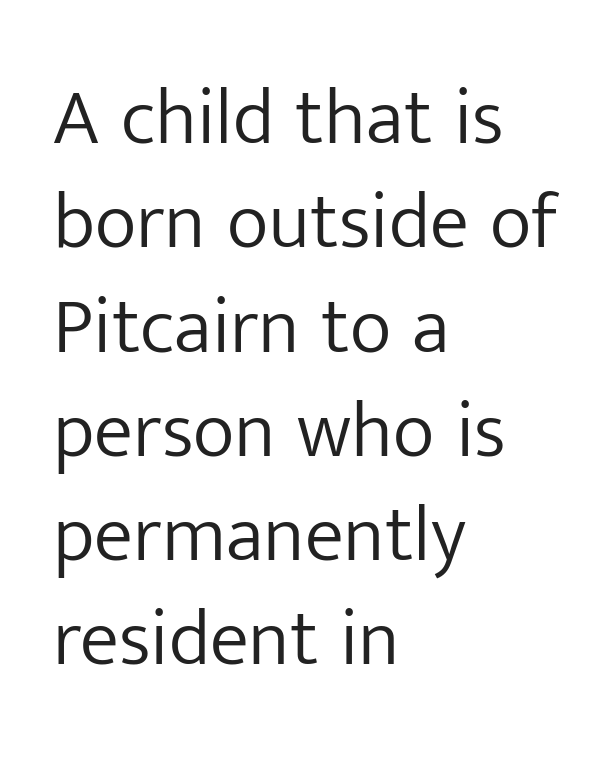
The image shows 79 px light sans-serif type, upright; set left-aligned, normal line spacing (1.32x), normal letter spacing, not underlined; low stroke contrast and a medium x-height.
